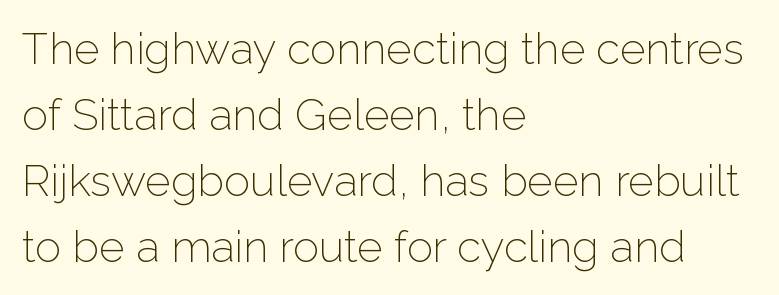
Characters remain perfectly vertical along every line. How would I describe the line gaps? Plain and ordinary. All the whitespace from short lines collects on the right. Tracking value appears to be zero — textbook default spacing. The weight would be labelled regular, book, light, or lighter still. This sample has the flowing, uneven cadence of proportional lettering.
